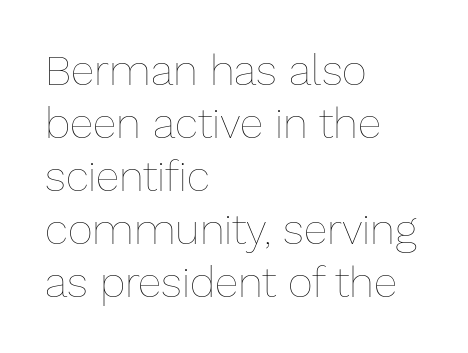
Rendered with straight, roman letterforms. The space directly below the letters is spotless. The ragged edge is on the right, which tells us the setting is flush left. Think of a printed novel: that variable character pitch is what you see here. Words appear dense and cohesive because spacing is normal. This is not heavy type; no bold has been used.
